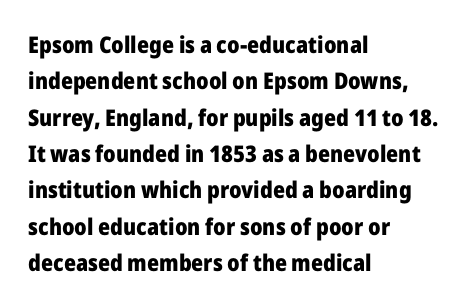
{"italic": "no", "bold": "yes", "underline": "no", "align": "left", "line_spacing": "normal", "line_spacing_ratio": 1.58, "letter_spacing": "normal", "letter_spacing_em": 0.0, "glyph_px": 23}
